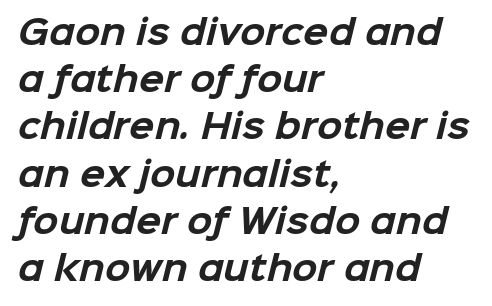
{"serif": "no", "bold": "yes", "weight": "bold", "width": "normal", "stroke_contrast": "low", "x_height": "medium", "monospaced": "no", "underline": "no", "align": "left", "line_spacing": "normal", "line_spacing_ratio": 1.43, "letter_spacing": "normal", "letter_spacing_em": 0.0, "glyph_px": 33}
